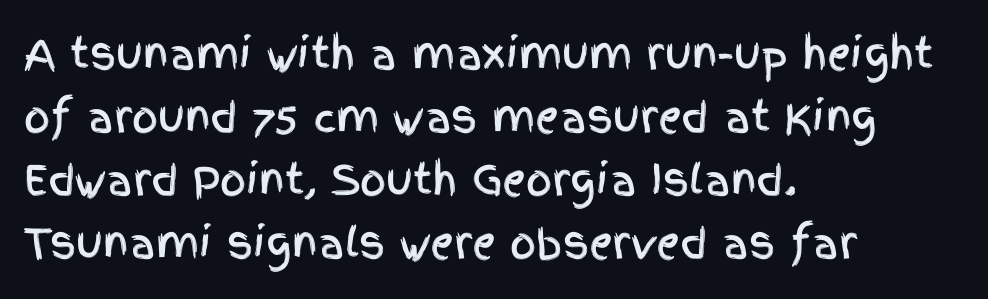
The image shows 41 px condensed sans-serif type, upright; set left-aligned, normal line spacing (1.54x), normal letter spacing, not underlined; a large x-height.
